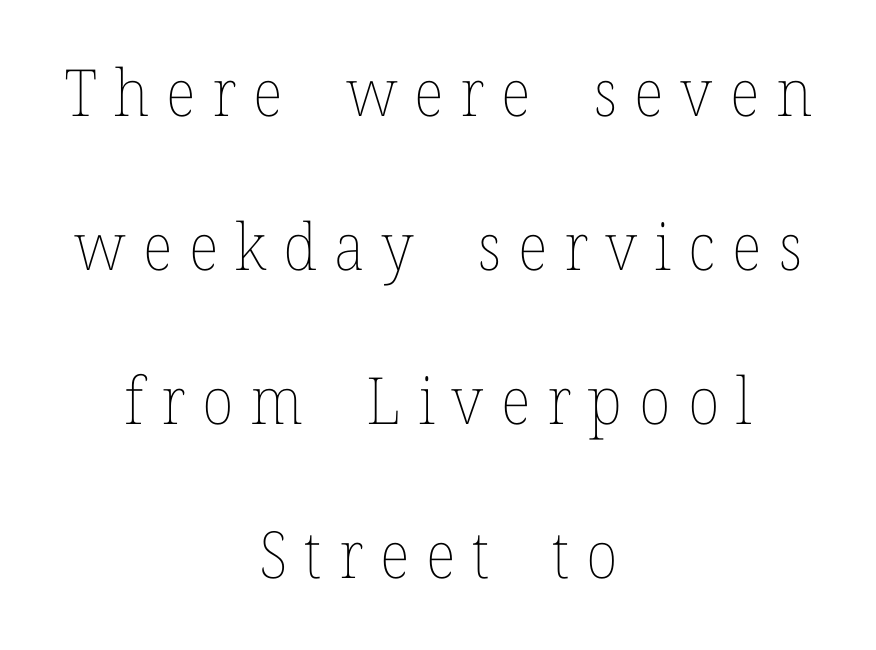
The image shows 65 px thin type, upright; set centered, loose line spacing (2.37x), unusually wide letter spacing (+0.26 em), not underlined; low stroke contrast and a medium x-height.
